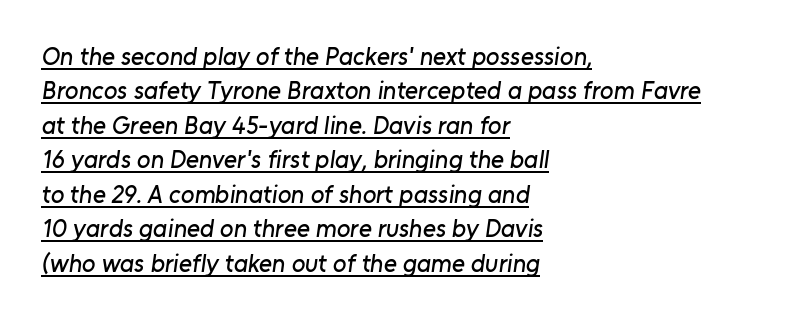
Q: Is the text underlined? A: Yes.
Q: How is the paragraph aligned? A: Left-aligned.
Q: Is the spacing between letters normal or unusually wide? A: Normal.
Q: Is the spacing between lines tight, normal or loose? A: Normal.
